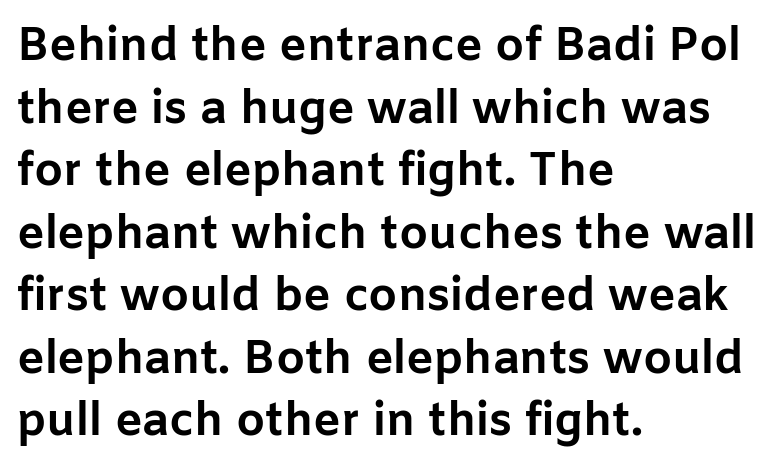
{"serif": "no", "italic": "no", "bold": "yes", "weight": "bold", "width": "normal", "stroke_contrast": "low", "x_height": "medium", "monospaced": "no", "underline": "no", "align": "left", "line_spacing": "normal", "line_spacing_ratio": 1.36, "letter_spacing": "normal", "letter_spacing_em": 0.0, "glyph_px": 46}
